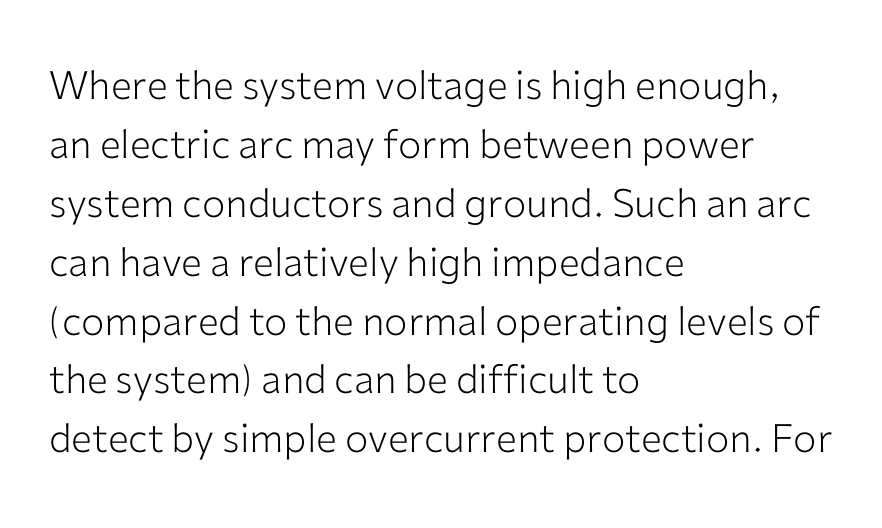
Q: Is the text bold? A: No.
Q: Is the text italic (slanted)? A: No, it is upright.
Q: Is the typeface a serif or a sans-serif typeface? A: Sans-serif.
Q: Is the text underlined? A: No.
Q: How is the paragraph aligned? A: Left-aligned.
Q: Is the spacing between letters normal or unusually wide? A: Normal.
Q: Is the spacing between lines tight, normal or loose? A: Normal.
Q: Width (condensed, normal, or wide)? A: Normal.
Q: Stroke contrast? A: Low.
Q: x-height? A: Medium.
Q: Monospaced? A: No.
